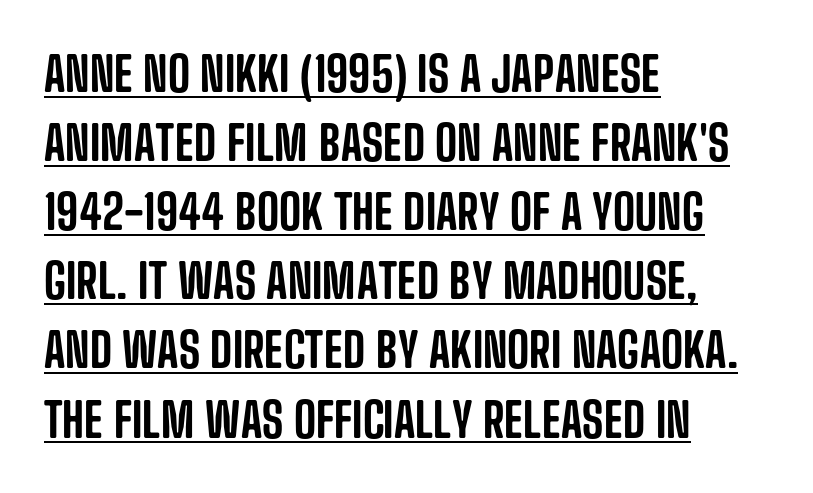
{"serif": "no", "italic": "no", "width": "condensed", "stroke_contrast": "low", "x_height": "large", "monospaced": "no", "underline": "yes", "align": "left", "line_spacing": "normal", "line_spacing_ratio": 1.44, "letter_spacing": "normal", "letter_spacing_em": 0.0, "glyph_px": 48}
